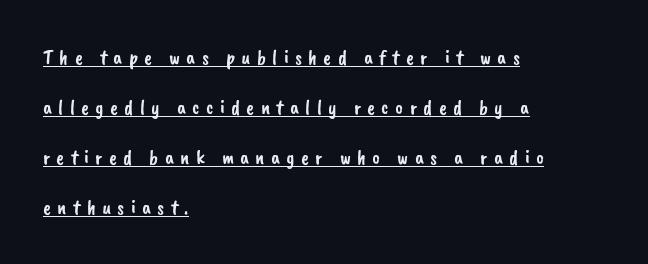
The horizontal fit of the characters is loose and conspicuously gappy. What's the leading like? Stretched, with rows far apart. A student would call this left alignment; a typographer would say flush left, rag right. Students, observe the line beneath the letters — that is underlining.
